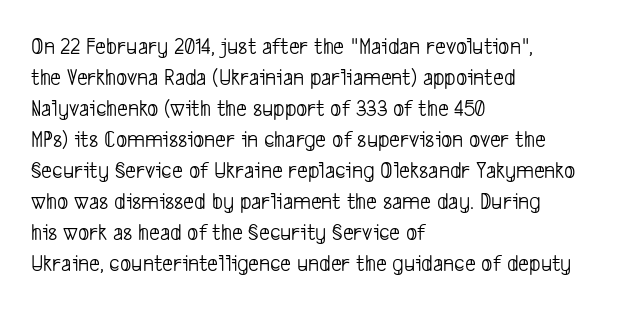
{"bold": "no", "underline": "no", "align": "left", "line_spacing": "normal", "line_spacing_ratio": 1.29, "letter_spacing": "normal", "letter_spacing_em": 0.0, "glyph_px": 24}
